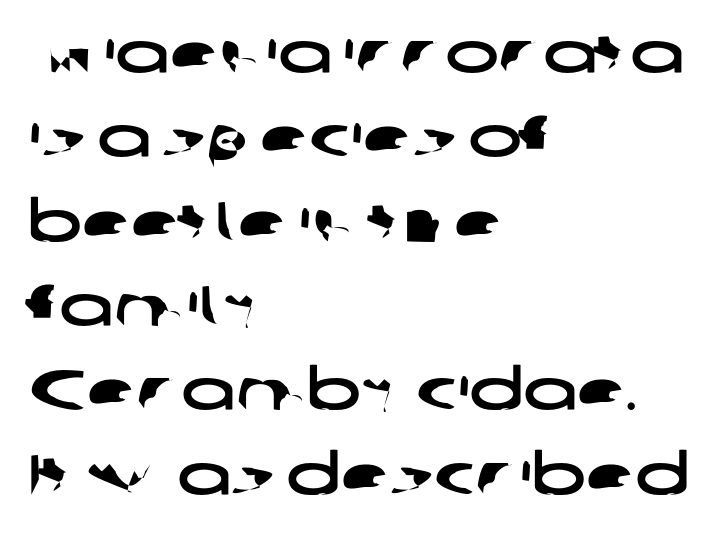
Every row of glyphs begins at an identical x-position on the left. Think of a printed novel: that variable character pitch is what you see here. Unlike a traditional serif, this face leaves its strokes unadorned. These lines sit exactly where default settings would place them.
